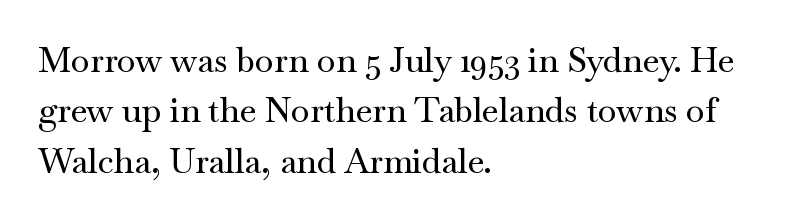
The image shows 34 px wide serif type, upright; set left-aligned, normal line spacing (1.48x), normal letter spacing, not underlined; medium stroke contrast and a small x-height.
